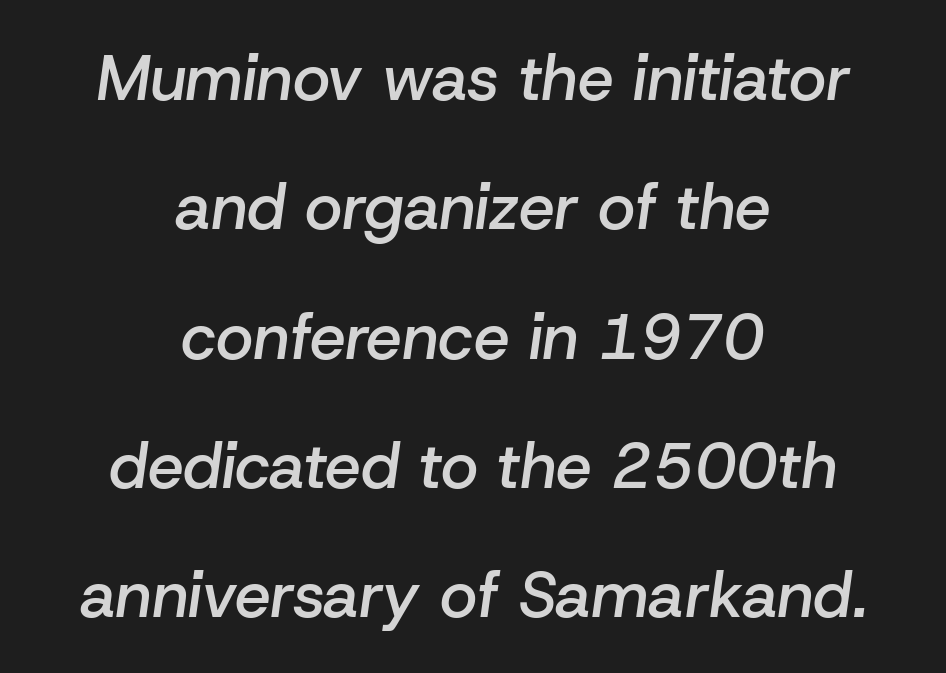
{"italic": "yes", "lean": "right", "slant_degrees": 8, "bold": "semi", "weight": "semibold", "width": "normal", "stroke_contrast": "low", "x_height": "medium", "monospaced": "no", "underline": "no", "align": "center", "line_spacing": "loose", "line_spacing_ratio": 2.02, "letter_spacing": "normal", "letter_spacing_em": 0.0, "glyph_px": 64}
